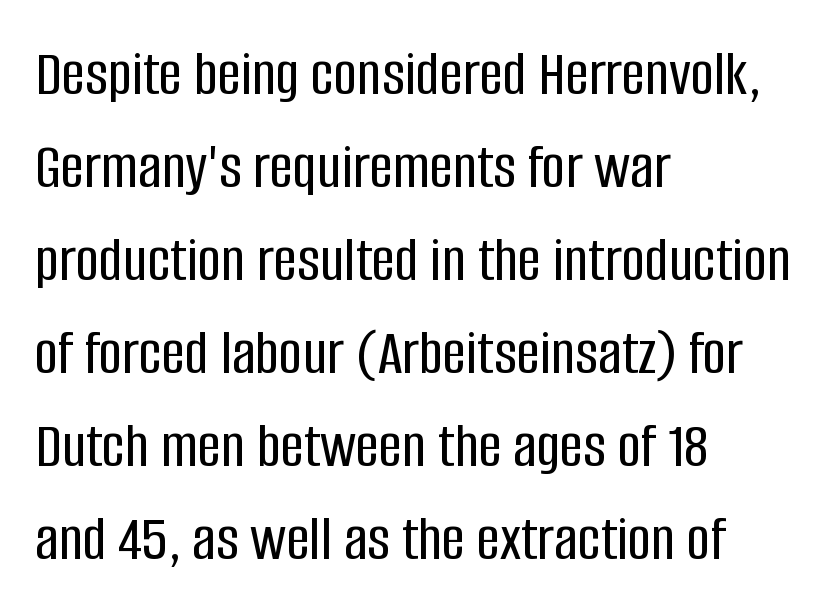
Q: Is the text italic (slanted)? A: No, it is upright.
Q: Is the typeface a serif or a sans-serif typeface? A: Sans-serif.
Q: Is the text underlined? A: No.
Q: How is the paragraph aligned? A: Left-aligned.
Q: Is the spacing between letters normal or unusually wide? A: Normal.
Q: Is the spacing between lines tight, normal or loose? A: Normal.
Q: Width (condensed, normal, or wide)? A: Condensed.
Q: Stroke contrast? A: Low.
Q: x-height? A: Large.
Q: Monospaced? A: No.
